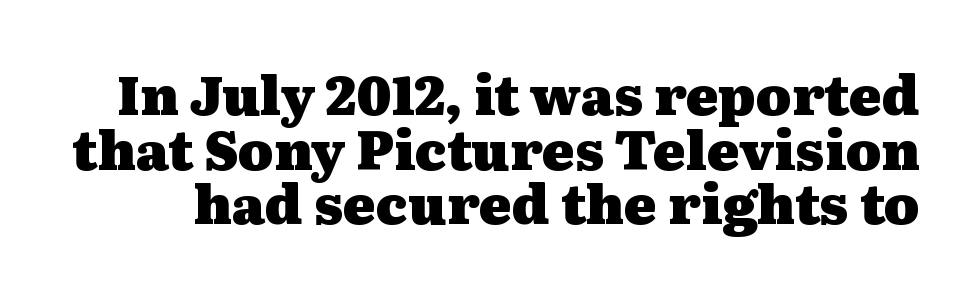
{"serif": "yes", "italic": "no", "bold": "yes", "weight": "heavy", "width": "wide", "stroke_contrast": "medium", "x_height": "medium", "monospaced": "no", "underline": "no", "line_spacing": "tight", "line_spacing_ratio": 1.01, "letter_spacing": "normal", "letter_spacing_em": 0.0, "glyph_px": 54}
